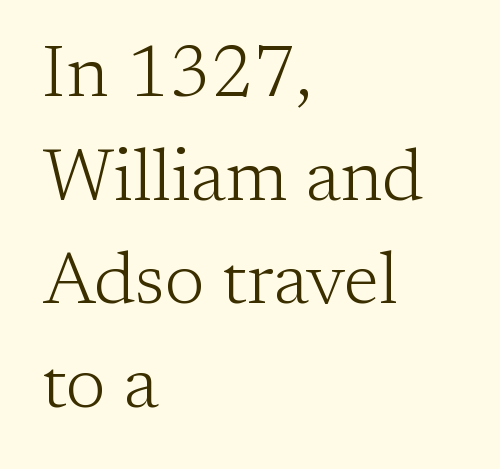
Q: Is the text bold? A: No.
Q: Is the text italic (slanted)? A: No, it is upright.
Q: Is the typeface a serif or a sans-serif typeface? A: Serif.
Q: Is the text underlined? A: No.
Q: How is the paragraph aligned? A: Left-aligned.
Q: Is the spacing between letters normal or unusually wide? A: Normal.
Q: Is the spacing between lines tight, normal or loose? A: Normal.
Q: Width (condensed, normal, or wide)? A: Normal.
Q: Stroke contrast? A: Low.
Q: x-height? A: Medium.
Q: Monospaced? A: No.
